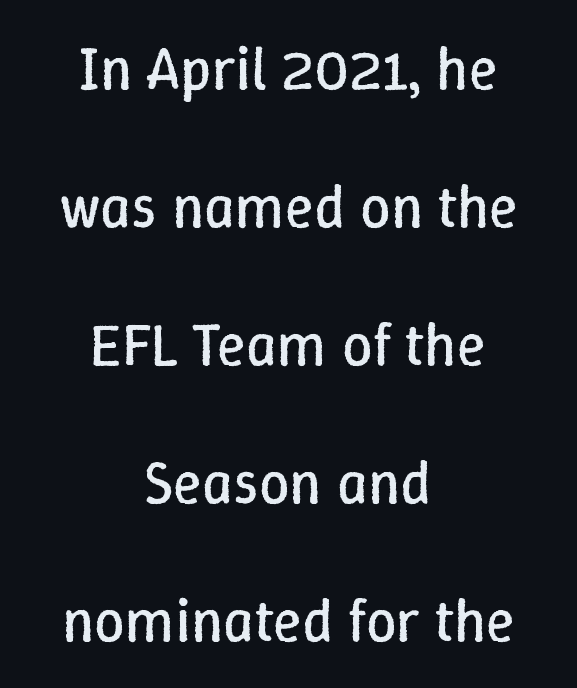
Here the glyphs are tracked normally, forming tight word shapes. Think of a printed novel: that variable character pitch is what you see here. This rendering features lettering with no underline. A centered setting, common on invitations and titles, is used for this passage. Every stem runs plumb, perpendicular to the baseline. Horizontal bands of white between lines are thick stripes.
